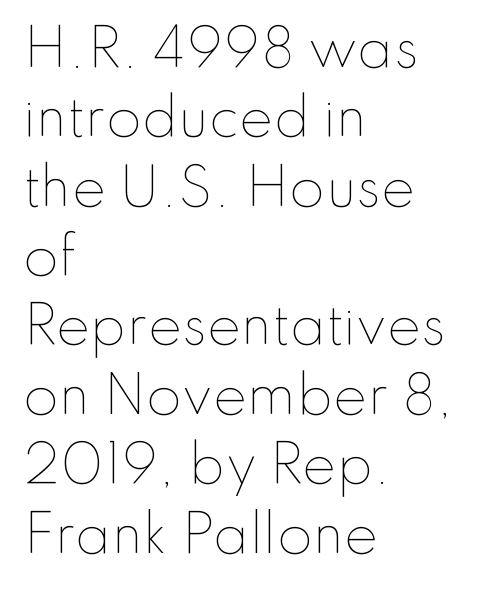
You could not count columns in this text — the font is proportionally spaced. The baseline area is clear. Horizontally, the lines are justified to the leading edge only. Standard letterfit; no display-style spreading of the glyphs. Whoever set this chose a conventional vertical rhythm.
